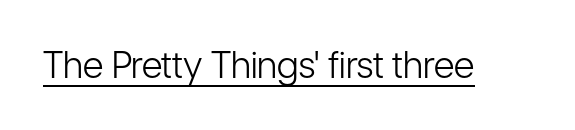
The passage shown is typed in a proportional face where columns would drift. The lettering stays uniformly vertical, giving the passage a roman look. Decoration check: the copy is underlined. The cut favours lightness, reaching ordinary text weight at its darkest.
